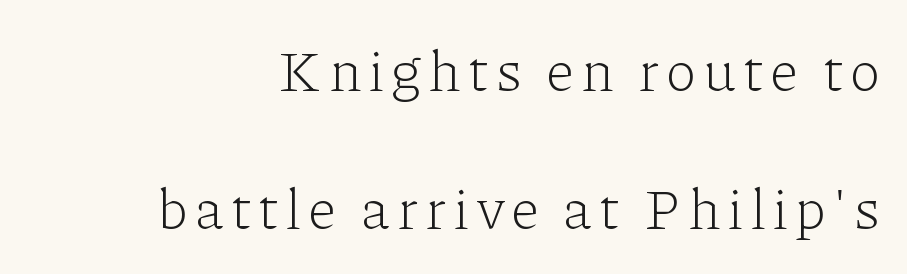
Q: Is the text bold? A: No.
Q: Is the text italic (slanted)? A: No, it is upright.
Q: Is the typeface a serif or a sans-serif typeface? A: Serif.
Q: Is the text underlined? A: No.
Q: How is the paragraph aligned? A: Right-aligned.
Q: Is the spacing between lines tight, normal or loose? A: Loose.
Q: Width (condensed, normal, or wide)? A: Normal.
Q: Stroke contrast? A: Low.
Q: x-height? A: Medium.
Q: Monospaced? A: No.
